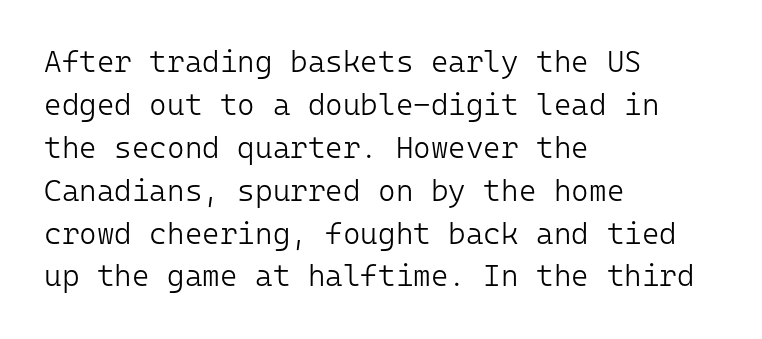
The space beneath each line is pristine and unruled. Weight class: somewhere from thin through regular. What's the leading like? Ordinary, nothing unusual. The typesetter chose a ragged-right arrangement here. Here the designer chose a console-style face with uniform glyph widths.
